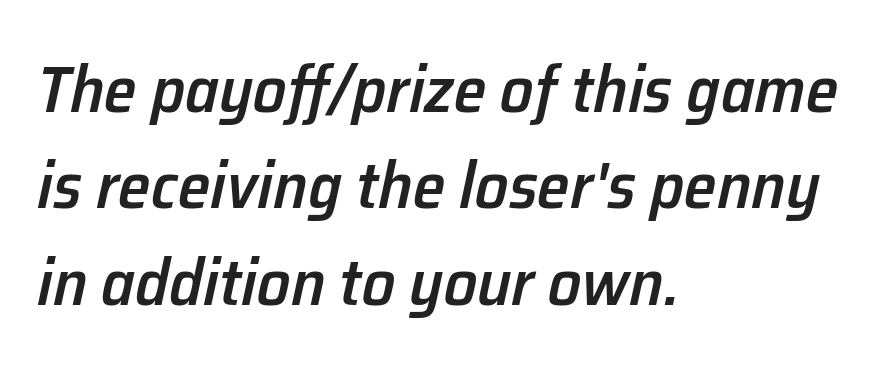
Line beginnings align vertically; line endings do not. If you drew a line through each stem, it would be angled. Each word holds together tightly as a unit, with standard inter-letter gaps. These words are printed semibold, heavier than regular yet not bold. Underline: absent.
